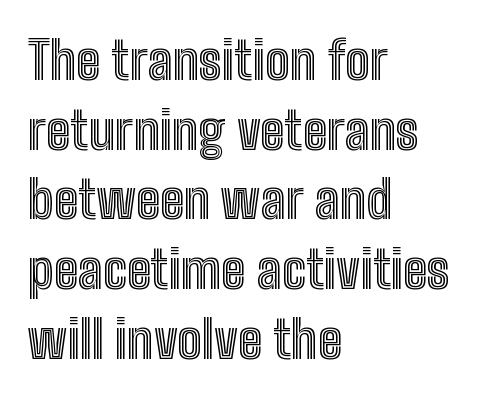
Q: Is the text italic (slanted)? A: No, it is upright.
Q: Is the text underlined? A: No.
Q: How is the paragraph aligned? A: Left-aligned.
Q: Is the spacing between letters normal or unusually wide? A: Normal.
Q: Is the spacing between lines tight, normal or loose? A: Normal.
Q: Width (condensed, normal, or wide)? A: Condensed.
Q: x-height? A: Medium.
Q: Monospaced? A: No.
